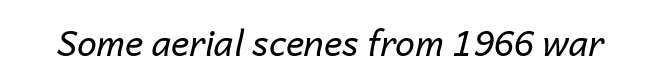
The image shows 35 px regular-weight type, italic (leaning right); set normal letter spacing, not underlined; low stroke contrast and a medium x-height.
